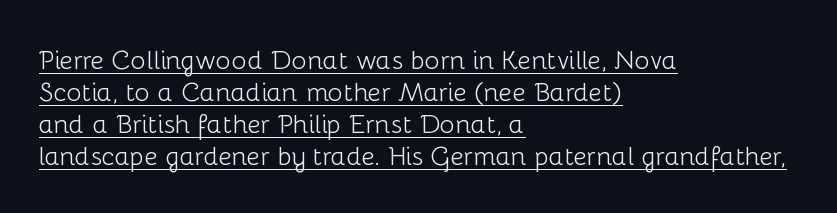
The image shows 26 px text type, upright; set left-aligned, line spacing 1.23x, normal letter spacing, underlined.
